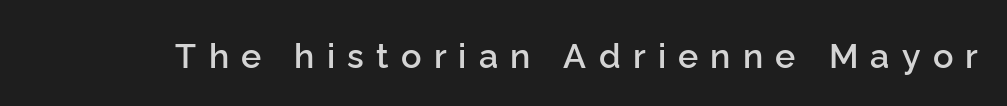
The image shows 34 px semibold sans-serif type, upright; set unusually wide letter spacing (+0.36 em), not underlined; low stroke contrast and a medium x-height.
